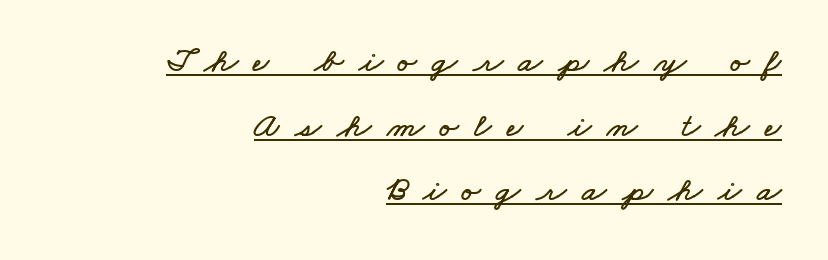
{"width": "wide", "stroke_contrast": "low", "x_height": "small", "monospaced": "no", "underline": "yes", "align": "right", "line_spacing_ratio": 1.85, "letter_spacing": "wide", "letter_spacing_em": 0.44, "glyph_px": 35}
